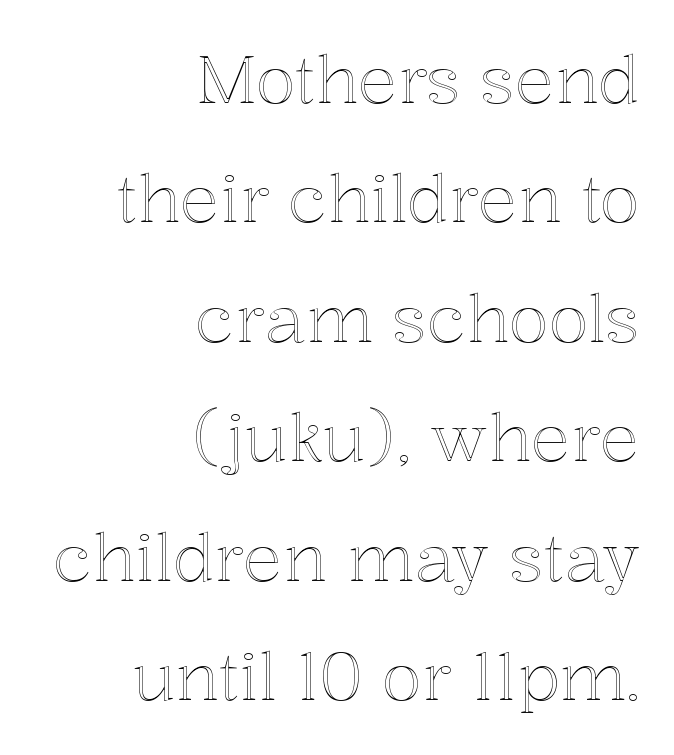
Q: Is the text italic (slanted)? A: No, it is upright.
Q: Is the text underlined? A: No.
Q: How is the paragraph aligned? A: Right-aligned.
Q: Is the spacing between letters normal or unusually wide? A: Normal.
Q: Width (condensed, normal, or wide)? A: Normal.
Q: x-height? A: Medium.
Q: Monospaced? A: No.
